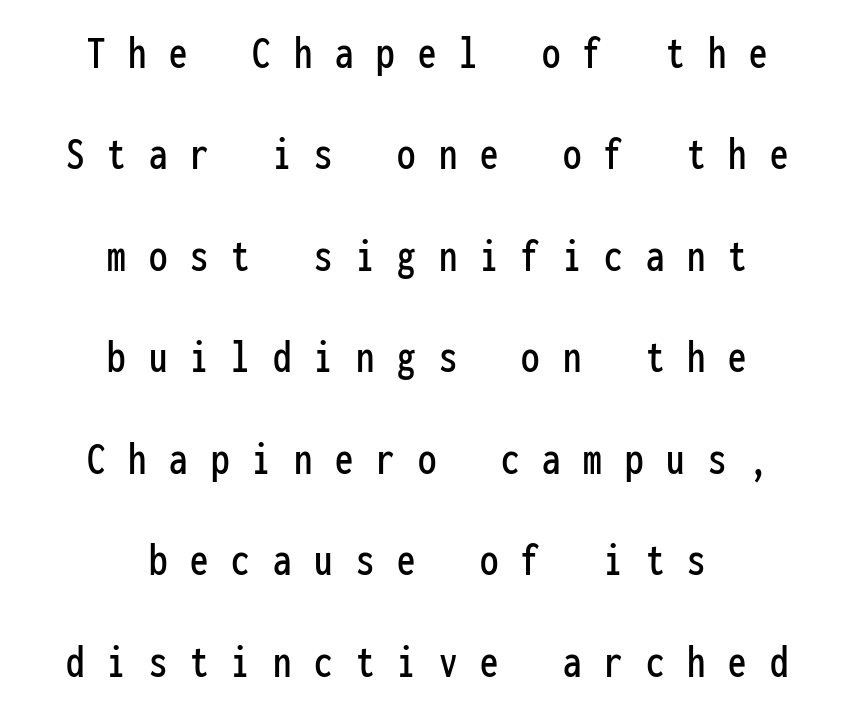
Check the space under the baseline: it is left empty. In terms of posture, this sample is upright. Look at the bottom of the vertical strokes: they stop flat, with no serifs. Leading: increased. Fixed-width glyphs throughout — classic coding-font behaviour. Alignment: centered.
